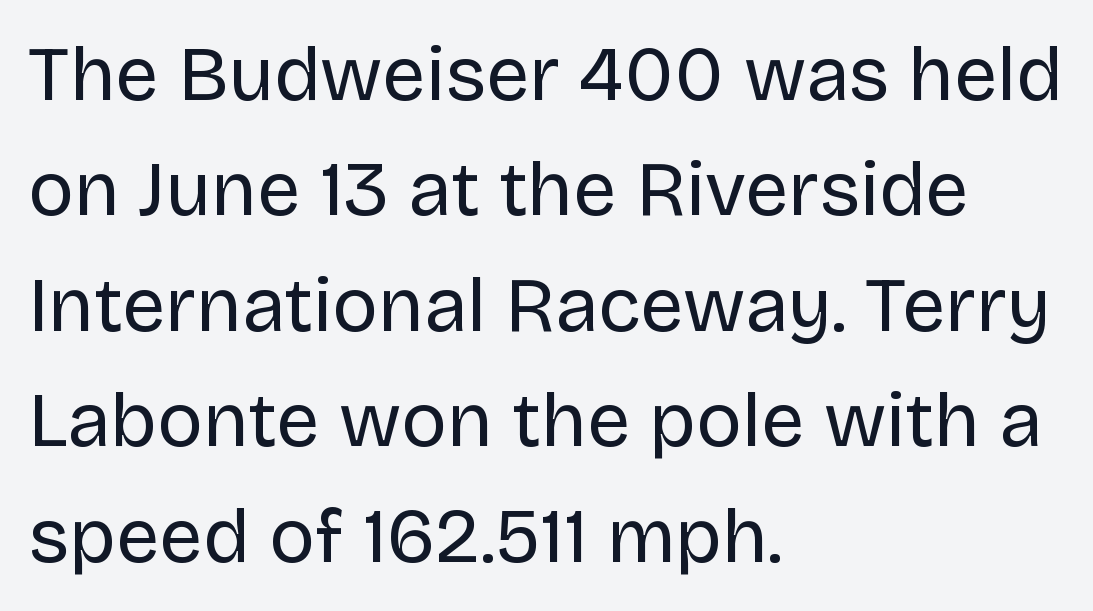
Is this a heavy cut? Hardly; it is regular or lighter. Check under the words: just untouched page. Do the characters align in a grid? No, the font is proportional. Examine the stroke ends and you'll find no serifs. In terms of letterspacing, this is plain default setting.
